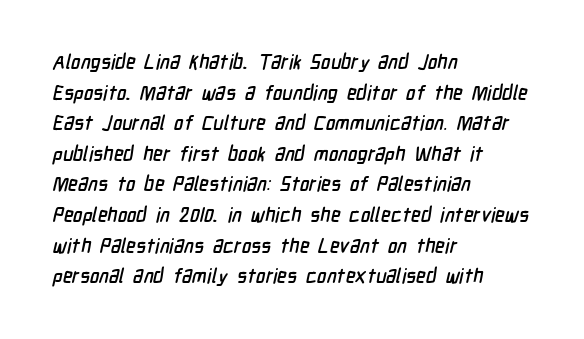
{"underline": "no", "align": "left", "line_spacing": "normal", "line_spacing_ratio": 1.53, "letter_spacing": "normal", "letter_spacing_em": 0.0, "glyph_px": 20}
